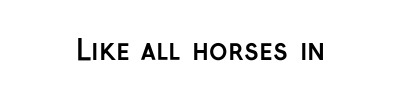
You can tell from the bare stems that sans-serif type was used. The face used here is proportionally spaced, like ordinary book or web type. You can tell it's not italic because the verticals are truly vertical. Between one letter and the next there's only the usual sliver of space. Plenty of ink on the page — the face is bold. A bare baseline throughout the passage.
